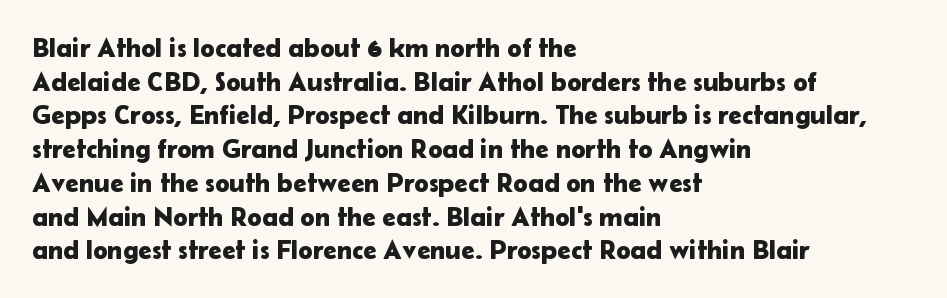
{"italic": "no", "underline": "no", "align": "left", "line_spacing": "normal", "line_spacing_ratio": 1.25, "letter_spacing": "normal", "letter_spacing_em": 0.0, "glyph_px": 27}
